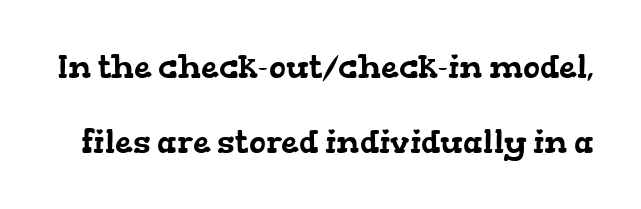
The image shows 32 px wide serif type; set loose line spacing (2.34x), normal letter spacing, not underlined; low stroke contrast and a medium x-height.
